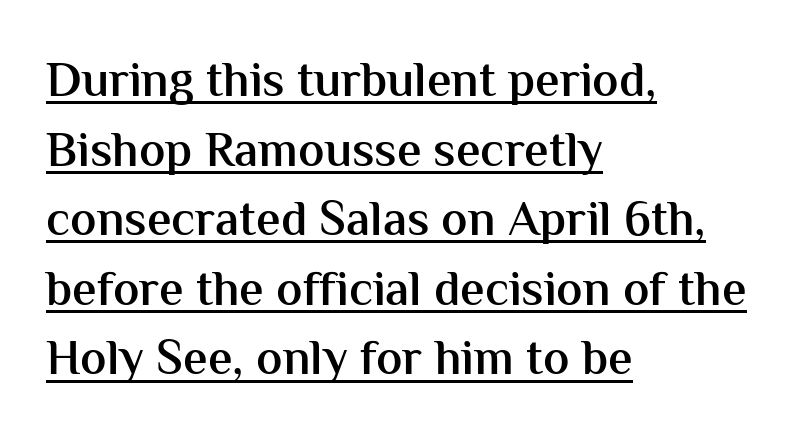
Italic? Not at all — the glyphs are vertical. The rows are spaced the way most documents space them. Spacing verdict: proportional, widths tailored to each character. What stands out about the letter spacing? Nothing — it is the standard amount.
